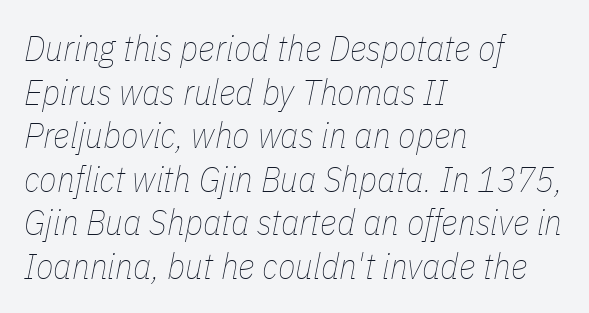
Q: Is the text bold? A: No.
Q: Is the text italic (slanted)? A: Yes, it leans right by about 11 degrees.
Q: Is the text underlined? A: No.
Q: How is the paragraph aligned? A: Left-aligned.
Q: Is the spacing between letters normal or unusually wide? A: Normal.
Q: Width (condensed, normal, or wide)? A: Condensed.
Q: Stroke contrast? A: Low.
Q: x-height? A: Medium.
Q: Monospaced? A: No.
